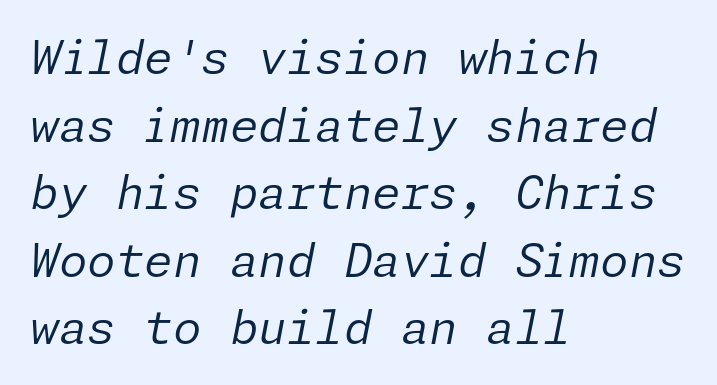
The passage shown leans; its letterforms are oblique. Leading matches the norm, producing a regular column. The setting favours the left margin, as ordinary paragraphs usually do. This rendering features lettering with no underline.
